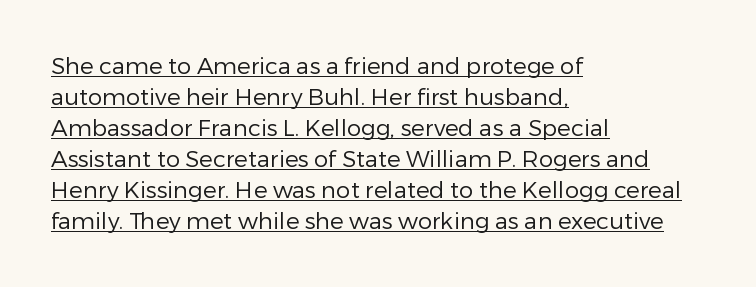
{"italic": "no", "bold": "no", "underline": "yes", "align": "left", "line_spacing": "normal", "line_spacing_ratio": 1.35, "letter_spacing": "normal", "letter_spacing_em": 0.0, "glyph_px": 23}
